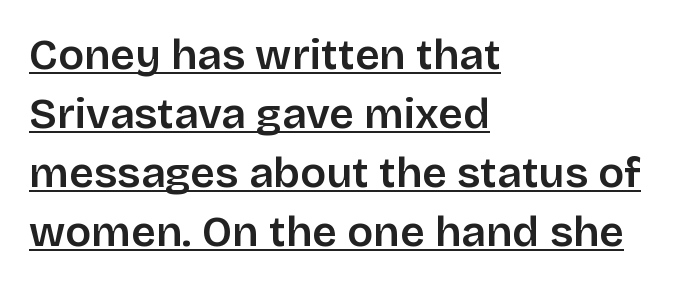
The image shows 43 px semibold sans-serif type, upright; set left-aligned, normal line spacing (1.37x), normal letter spacing, underlined; low stroke contrast and a large x-height.
